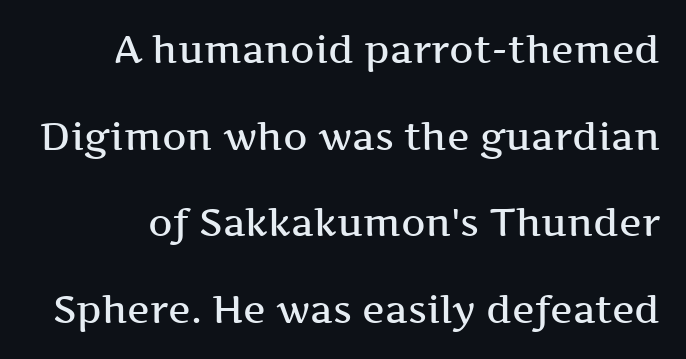
{"serif": "yes", "italic": "no", "bold": "semi", "weight": "semibold", "width": "wide", "stroke_contrast": "medium", "x_height": "medium", "monospaced": "no", "underline": "no", "line_spacing": "loose", "line_spacing_ratio": 2.28, "letter_spacing": "normal", "letter_spacing_em": 0.0, "glyph_px": 38}
